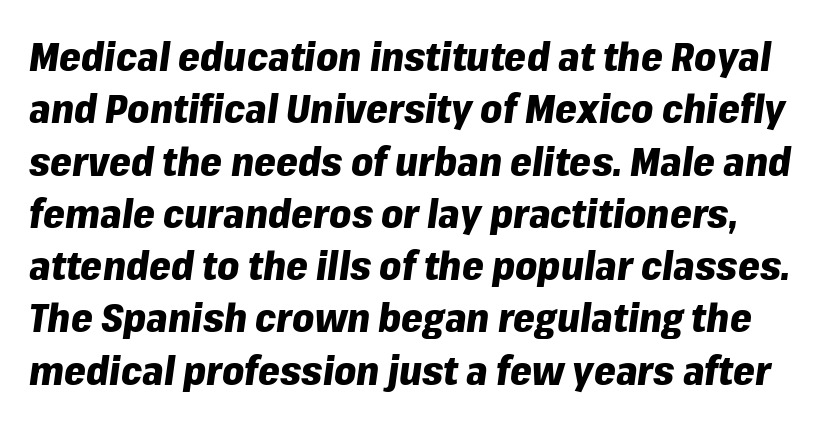
Q: Is the text bold? A: Yes.
Q: Is the text italic (slanted)? A: Yes, it leans right by about 8 degrees.
Q: Is the text underlined? A: No.
Q: Is the spacing between letters normal or unusually wide? A: Normal.
Q: Is the spacing between lines tight, normal or loose? A: Normal.
Q: Width (condensed, normal, or wide)? A: Normal.
Q: Stroke contrast? A: Low.
Q: x-height? A: Medium.
Q: Monospaced? A: No.
